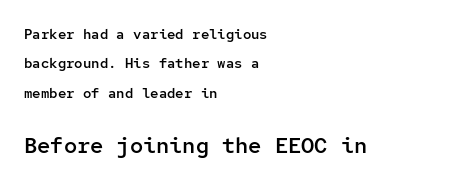
The image shows 22 px text type, upright; set left-aligned, loose line spacing (2.1x), normal letter spacing, not underlined; the second (bottom) block is 1.57x larger.
